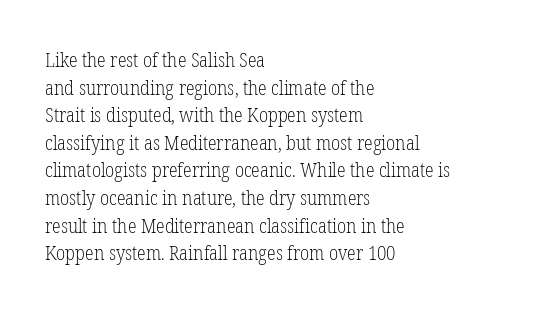
This rendering leaves character spacing at its baseline value. These lines stack with their left ends in a neat column. Reading down the column, the eye jumps a familiar distance to each next line. Stroke mass is kept to a normal reading level or below. Unlike italic type, these characters show no tilt at all. No word sits above an underline.
